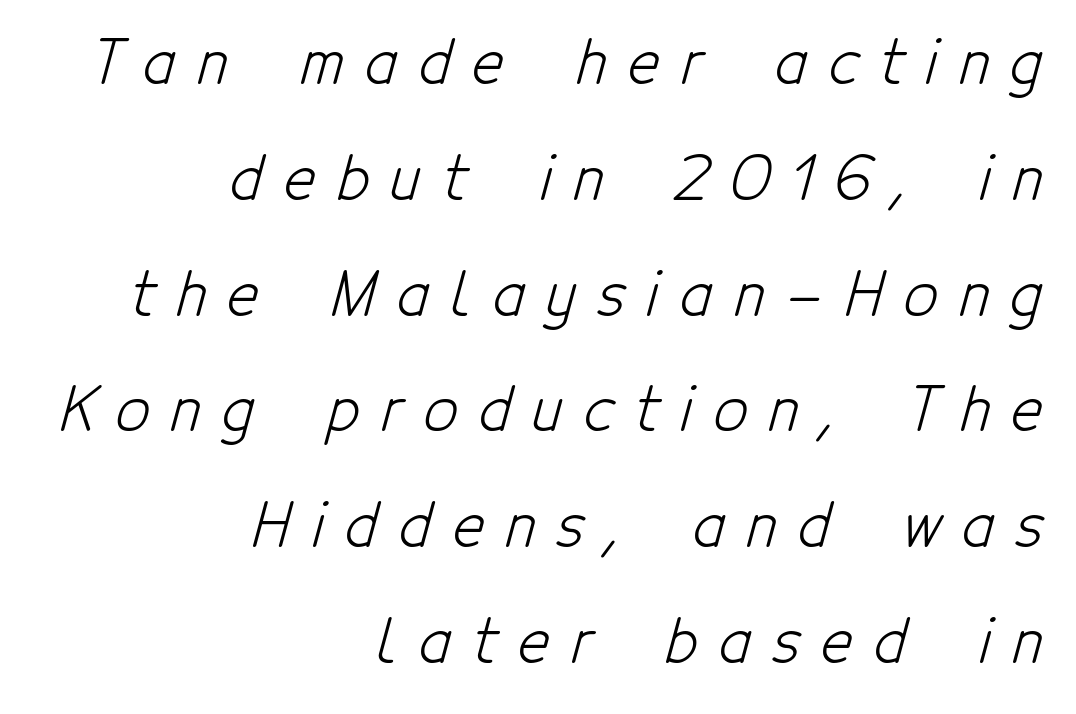
The image shows 60 px light, condensed sans-serif type; set right-aligned, loose line spacing (1.93x), unusually wide letter spacing (+0.35 em), not underlined; low stroke contrast and a medium x-height.
